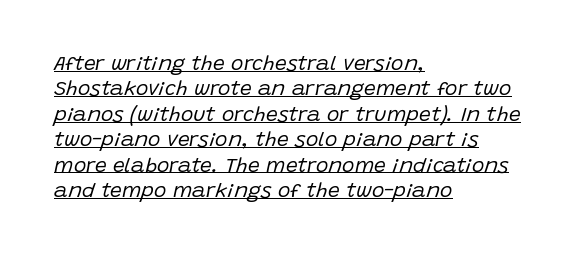
{"italic": "yes", "lean": "right", "slant_degrees": 15, "bold": "no", "underline": "yes", "align": "left", "line_spacing_ratio": 1.21, "letter_spacing": "normal", "letter_spacing_em": 0.0, "glyph_px": 21}
